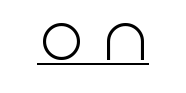
There is plenty of visible air inserted between adjacent glyphs. Counters stay open thanks to moderate or lighter strokes. A typesetter would call this proportional, since set widths differ per character. This is sans-serif lettering, the kind often seen on screens and signage.
